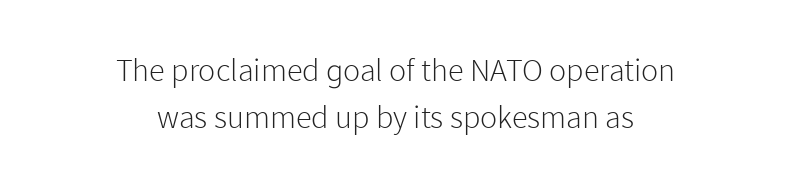
The image shows 32 px light sans-serif type, upright; set centered, normal line spacing (1.47x), normal letter spacing, not underlined; low stroke contrast and a medium x-height.
